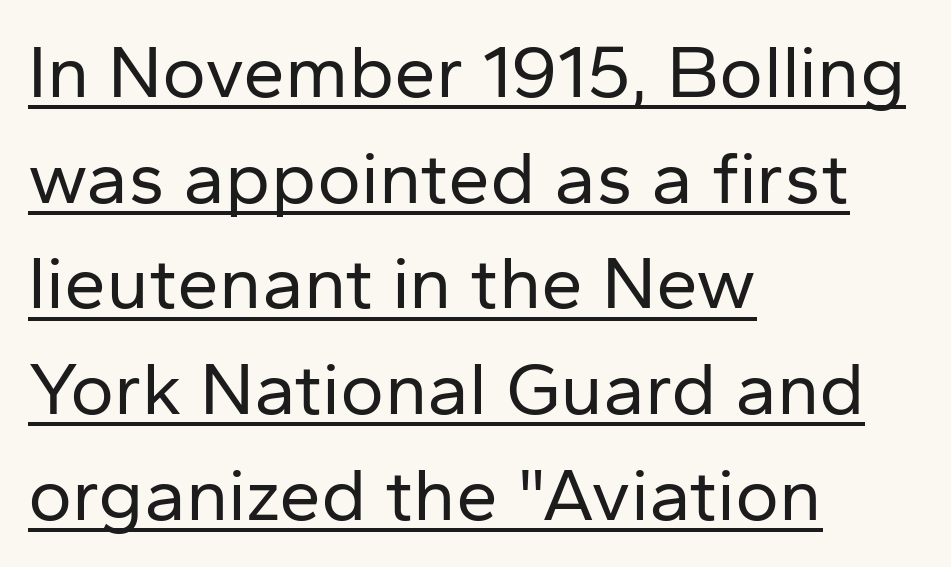
{"serif": "no", "italic": "no", "bold": "no", "weight": "regular", "width": "normal", "stroke_contrast": "low", "x_height": "medium", "monospaced": "no", "underline": "yes", "align": "left", "line_spacing": "normal", "line_spacing_ratio": 1.41, "letter_spacing": "normal", "letter_spacing_em": 0.0, "glyph_px": 75}
